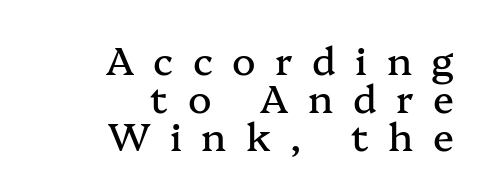
Tall strokes in this sample are plumb rather than angled. This sample trades vertical openness for compactness between lines. Varying glyph widths throughout — classic text-font behaviour. Letter spacing: wide. Little horizontal feet cap the strokes, marking this as serif type.
